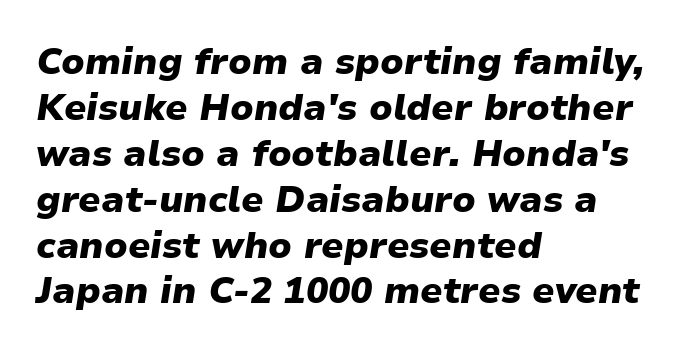
Q: Is the text bold? A: Yes.
Q: Is the text italic (slanted)? A: Yes, it leans right by about 9 degrees.
Q: Is the text underlined? A: No.
Q: How is the paragraph aligned? A: Left-aligned.
Q: Is the spacing between letters normal or unusually wide? A: Normal.
Q: Width (condensed, normal, or wide)? A: Normal.
Q: Stroke contrast? A: Low.
Q: x-height? A: Medium.
Q: Monospaced? A: No.
